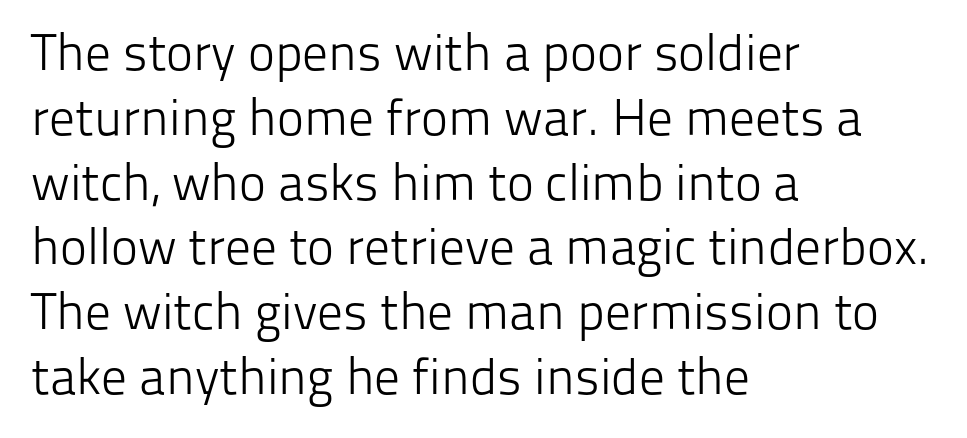
The image shows 51 px light sans-serif type, upright; set left-aligned, normal line spacing (1.27x), normal letter spacing, not underlined; low stroke contrast and a medium x-height.
